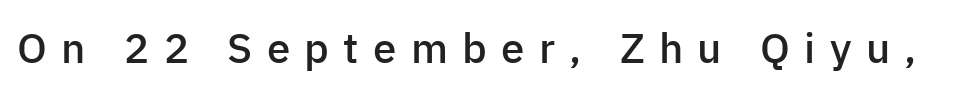
The image shows 42 px semibold sans-serif type, upright; set unusually wide letter spacing (+0.34 em), not underlined; low stroke contrast and a medium x-height.
